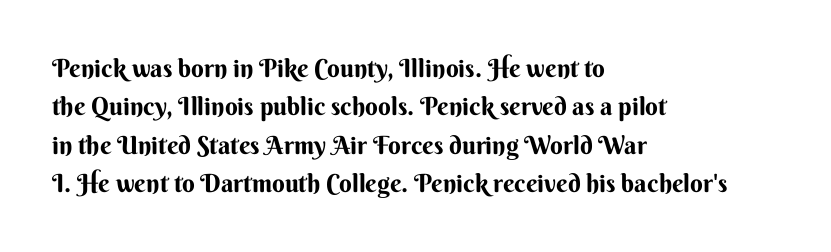
Q: Is the text bold? A: Yes.
Q: Is the text italic (slanted)? A: No, it is upright.
Q: Is the text underlined? A: No.
Q: How is the paragraph aligned? A: Left-aligned.
Q: Is the spacing between letters normal or unusually wide? A: Normal.
Q: Is the spacing between lines tight, normal or loose? A: Normal.
